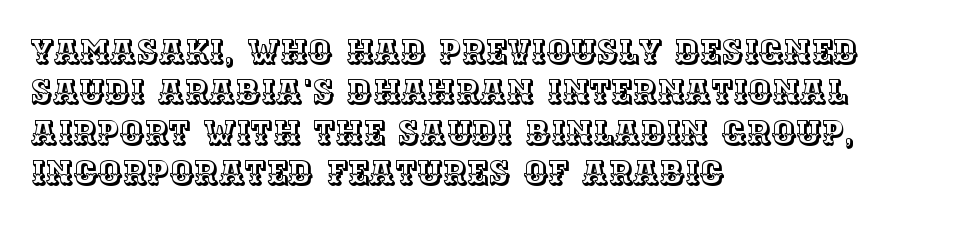
These lines keep a tight, regular rhythm from letter to letter. Descender tails drop into unmarked territory. The lines are quadded left. The lettering stays uniformly vertical, giving the passage a roman look. Do the characters align in a grid? No, the font is proportional.
